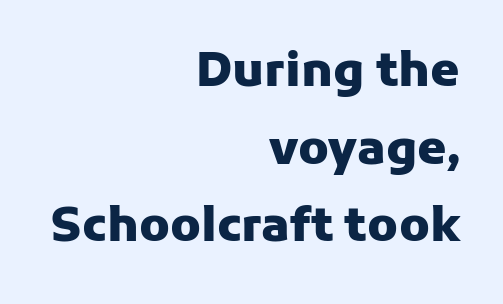
{"serif": "no", "italic": "no", "bold": "yes", "weight": "heavy", "width": "normal", "stroke_contrast": "low", "x_height": "medium", "monospaced": "no", "underline": "no", "align": "right", "line_spacing": "normal", "line_spacing_ratio": 1.65, "letter_spacing": "normal", "letter_spacing_em": 0.0, "glyph_px": 47}
